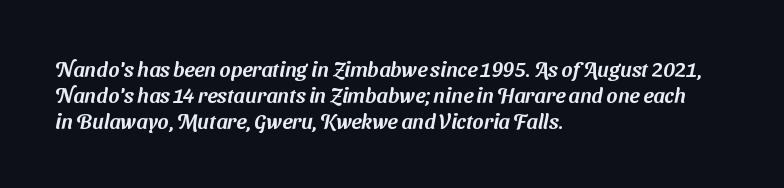
You could call the tracking neutral — neither tight nor loose. The glyphs are unaccompanied by any horizontal stroke below them. Each line starts at the same left margin while the right side varies.
